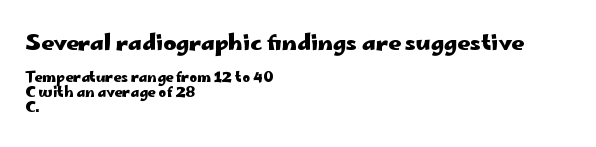
The image shows 22 px bold type, upright; set left-aligned, tight line spacing (1.07x), normal letter spacing, not underlined; the first (top) block is 1.57x larger.
